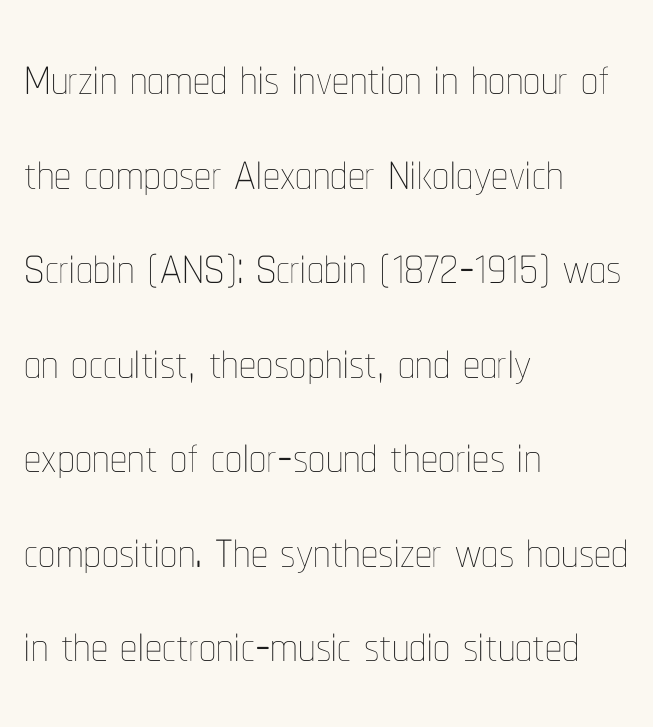
{"italic": "no", "bold": "no", "weight": "thin", "width": "condensed", "stroke_contrast": "low", "x_height": "medium", "monospaced": "no", "underline": "no", "align": "left", "line_spacing": "normal", "line_spacing_ratio": 1.39, "letter_spacing": "normal", "letter_spacing_em": 0.0, "glyph_px": 68}
